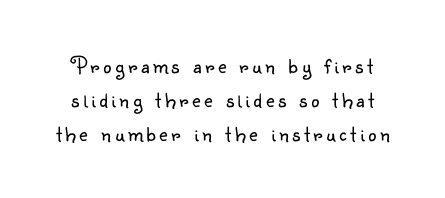
Do the letters lean? They stand straight. The typesetting does not lean heavy: it is not bold. Successive baselines arrive at the customary interval. The strip under each line holds only bare page.
